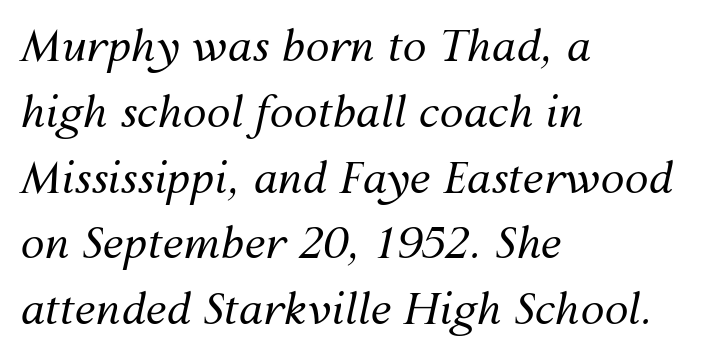
A typesetter would call this zero additional tracking. Quick note: interline space is typical. A student would call this left alignment; a typographer would say flush left, rag right. Is the type slanted? Yes — the strokes lean at a clear angle. Anything drawn beneath the words? Only blank space. Varying glyph widths throughout — classic text-font behaviour.
